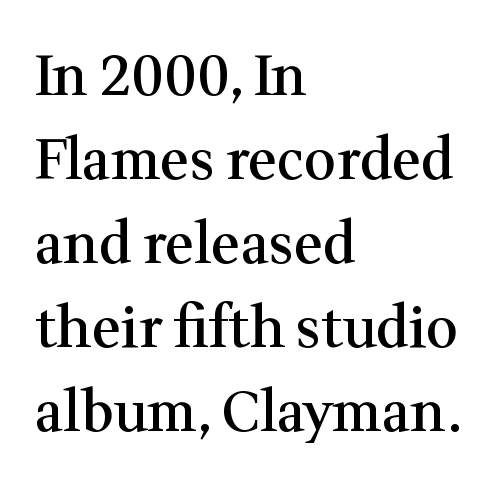
Q: Is the text bold? A: Semi-bold.
Q: Is the text italic (slanted)? A: No, it is upright.
Q: Is the typeface a serif or a sans-serif typeface? A: Serif.
Q: Is the text underlined? A: No.
Q: How is the paragraph aligned? A: Left-aligned.
Q: Is the spacing between letters normal or unusually wide? A: Normal.
Q: Is the spacing between lines tight, normal or loose? A: Normal.
Q: Width (condensed, normal, or wide)? A: Normal.
Q: Stroke contrast? A: Medium.
Q: x-height? A: Medium.
Q: Monospaced? A: No.
